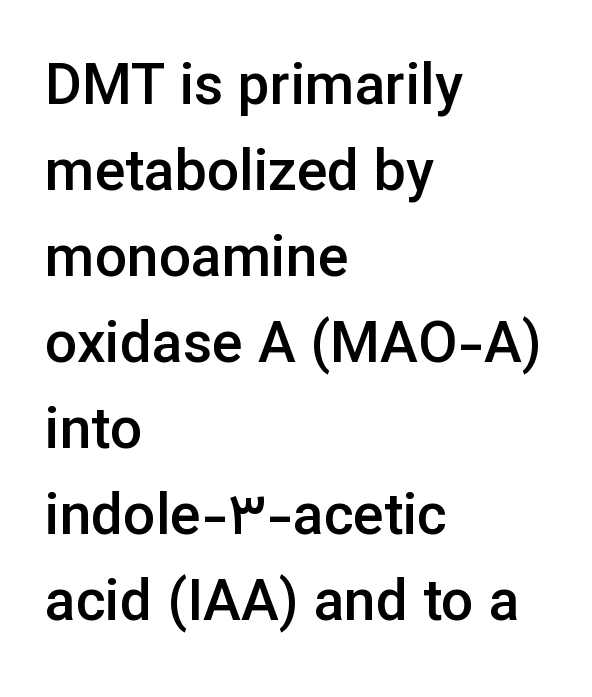
Q: Is the text bold? A: Semi-bold.
Q: Is the text italic (slanted)? A: No, it is upright.
Q: Is the typeface a serif or a sans-serif typeface? A: Sans-serif.
Q: Is the text underlined? A: No.
Q: How is the paragraph aligned? A: Left-aligned.
Q: Is the spacing between letters normal or unusually wide? A: Normal.
Q: Is the spacing between lines tight, normal or loose? A: Normal.
Q: Width (condensed, normal, or wide)? A: Normal.
Q: Stroke contrast? A: Low.
Q: x-height? A: Medium.
Q: Monospaced? A: No.
